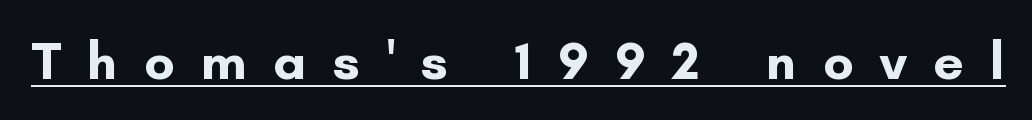
The rendering uses natural spacing where letterforms have individual widths. No italicization has been applied; the sample stays upright. Short note: letters widely spaced. Each letter's strokes conclude bluntly, with no projecting serifs.
